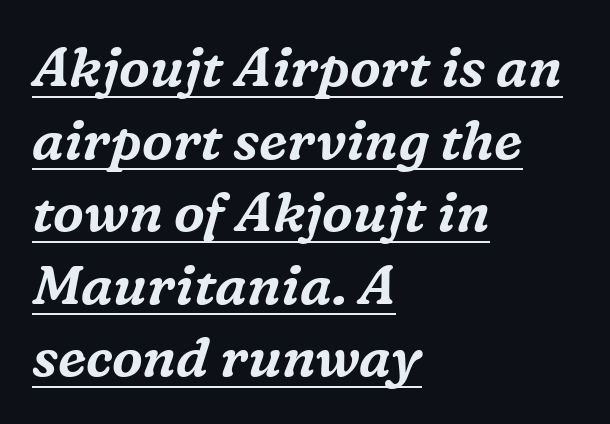
{"serif": "yes", "italic": "yes", "lean": "right", "slant_degrees": 16, "width": "normal", "stroke_contrast": "medium", "x_height": "medium", "monospaced": "no", "underline": "yes", "align": "left", "line_spacing": "normal", "line_spacing_ratio": 1.32, "letter_spacing": "normal", "letter_spacing_em": 0.0, "glyph_px": 55}
